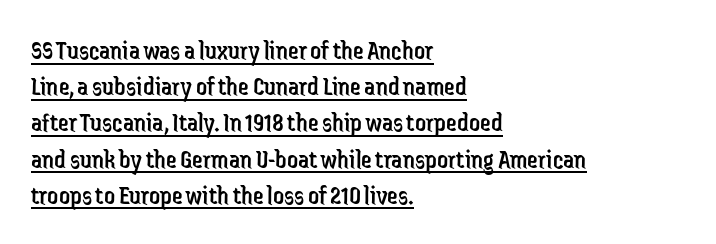
Q: Is the text bold? A: No.
Q: Is the text italic (slanted)? A: No, it is upright.
Q: Is the text underlined? A: Yes.
Q: How is the paragraph aligned? A: Left-aligned.
Q: Is the spacing between letters normal or unusually wide? A: Normal.
Q: Is the spacing between lines tight, normal or loose? A: Normal.
